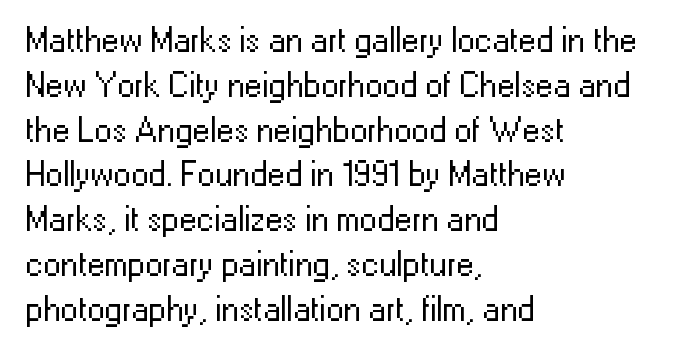
Alignment: flush left. Clear beneath every line of the passage. Posture: straight, roman, zero tilt. This reads as an unemphasized weight, regular at the heaviest. A typesetter would label this face a sans. Honestly, the letter spacing is just normal — you wouldn't notice it.
